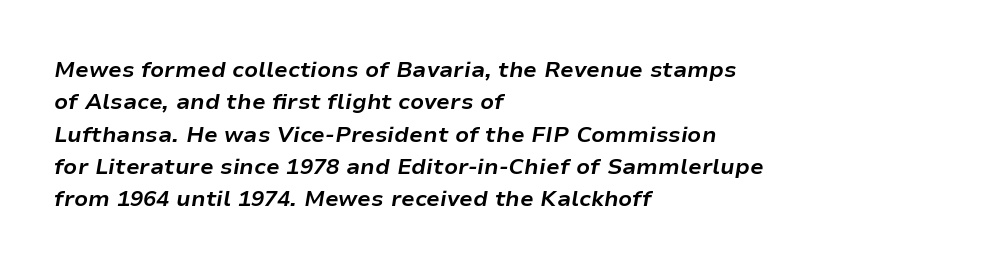
{"italic": "yes", "lean": "right", "slant_degrees": 9, "bold": "yes", "underline": "no", "align": "left", "line_spacing": "normal", "line_spacing_ratio": 1.47, "letter_spacing": "normal", "letter_spacing_em": 0.0, "glyph_px": 22}
